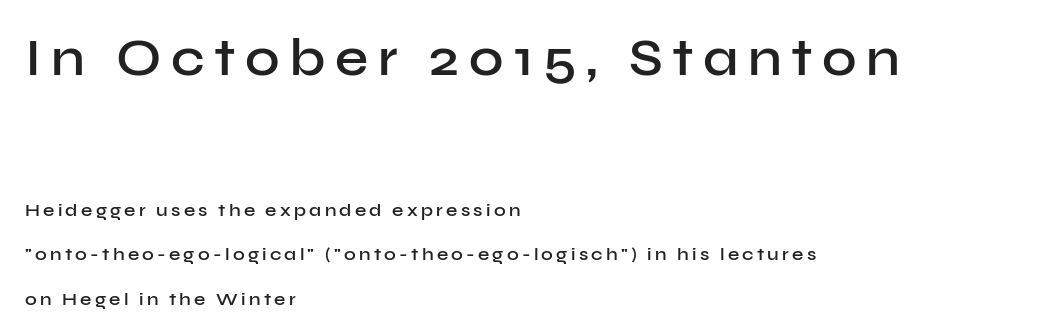
{"serif": "no", "italic": "no", "bold": "semi", "weight": "semibold", "width": "normal", "stroke_contrast": "low", "x_height": "medium", "monospaced": "no", "underline": "no", "align": "left", "line_spacing": "loose", "line_spacing_ratio": 2.48, "larger_block": "first", "size_ratio": 2.94, "glyph_px": 53}
